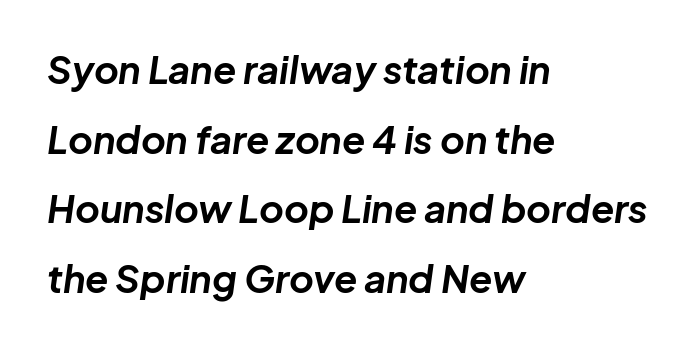
{"italic": "yes", "lean": "right", "slant_degrees": 8, "bold": "yes", "weight": "bold", "width": "normal", "stroke_contrast": "low", "x_height": "medium", "monospaced": "no", "underline": "no", "align": "left", "line_spacing_ratio": 1.83, "letter_spacing": "normal", "letter_spacing_em": 0.0, "glyph_px": 38}
